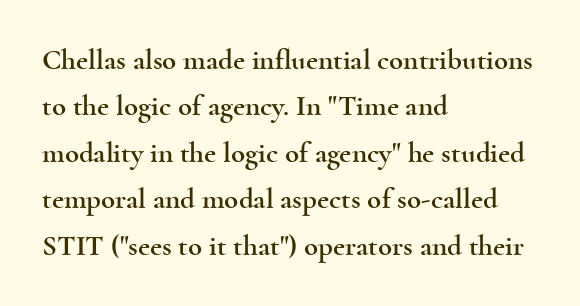
Compared with a centered layout, this one pins lines to the left instead. Interline gaps are of average width in this sample. The area under the type is left untouched. The passage shown is typed in a proportional face where columns would drift.
